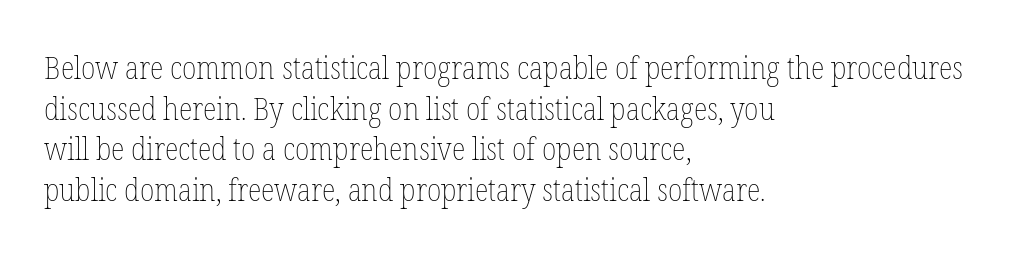
{"italic": "no", "bold": "no", "weight": "thin", "width": "condensed", "stroke_contrast": "low", "x_height": "medium", "monospaced": "no", "underline": "no", "align": "left", "line_spacing": "normal", "line_spacing_ratio": 1.27, "letter_spacing": "normal", "letter_spacing_em": 0.0, "glyph_px": 32}
